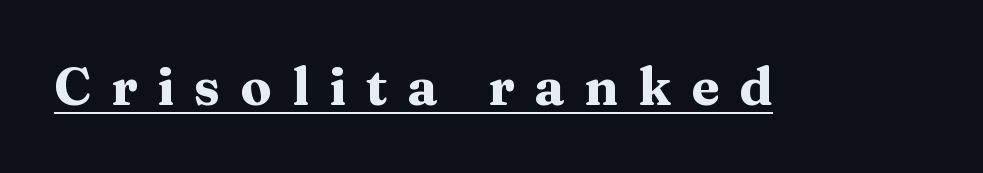
The image shows 52 px heavy, wide serif type, upright; set unusually wide letter spacing (+0.38 em), underlined; medium stroke contrast and a medium x-height.
